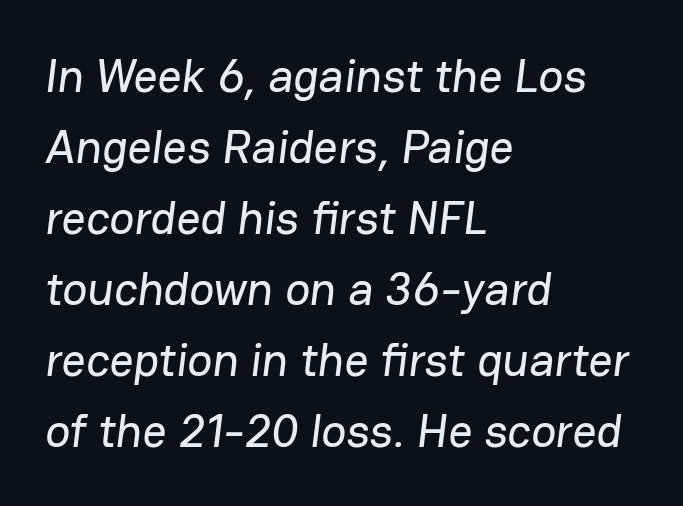
Leading matches the norm, producing a regular column. Nobody touched the tracking dial on this one. Serif or sans? Sans — the stroke terminals are bare. Horizontally, the lines are justified to the leading edge only. Nobody drew a line under any word here. Spacing verdict: proportional, widths tailored to each character.
